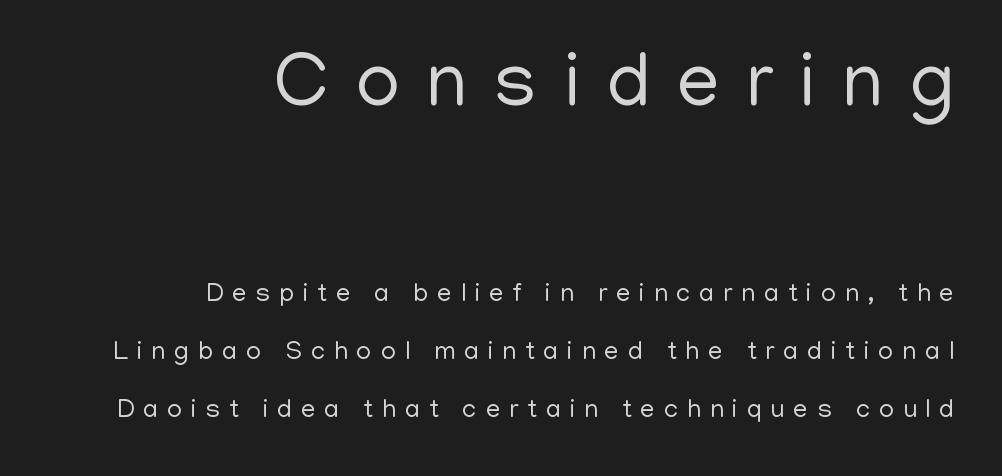
The image shows 77 px regular-weight sans-serif type, upright; set right-aligned, loose line spacing (2.23x), unusually wide letter spacing (+0.34 em), not underlined; the first (top) block is 2.96x larger; low stroke contrast and a medium x-height.
